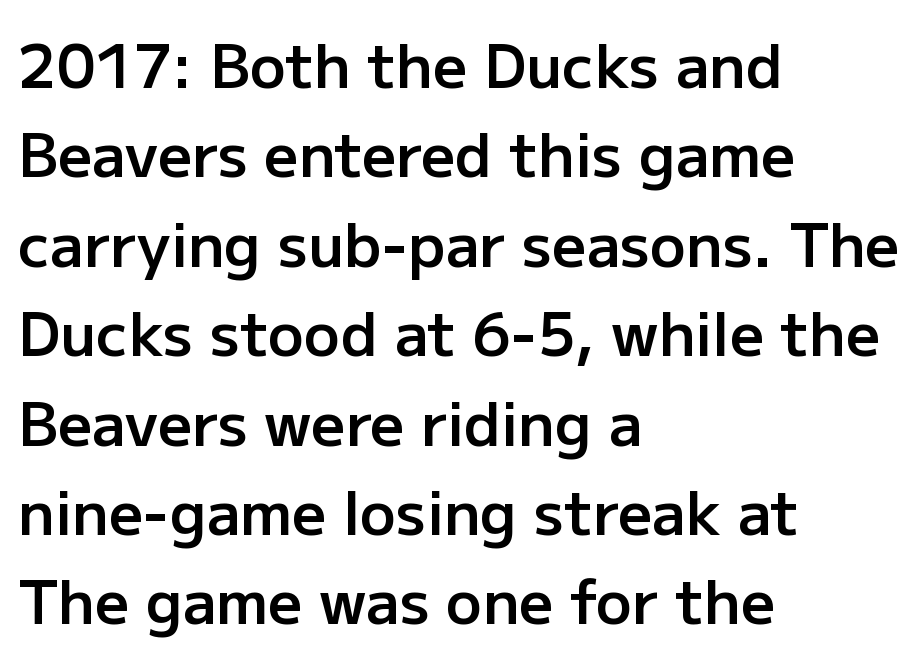
The image shows 60 px semibold sans-serif type, upright; set left-aligned, normal line spacing (1.49x), normal letter spacing, not underlined; low stroke contrast and a medium x-height.
